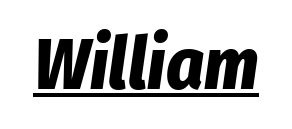
The image shows 73 px bold, condensed type, italic (leaning right); set normal letter spacing, underlined; low stroke contrast and a medium x-height.
